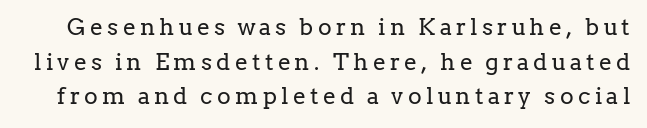
{"italic": "no", "bold": "no", "underline": "no", "line_spacing": "normal", "line_spacing_ratio": 1.51, "glyph_px": 23}
